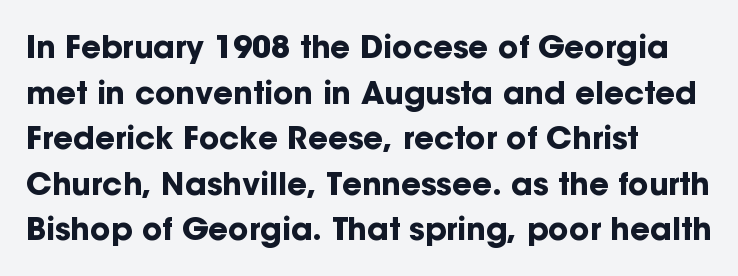
Q: Is the text bold? A: Yes.
Q: Is the text italic (slanted)? A: No, it is upright.
Q: Is the typeface a serif or a sans-serif typeface? A: Sans-serif.
Q: Is the text underlined? A: No.
Q: How is the paragraph aligned? A: Left-aligned.
Q: Is the spacing between letters normal or unusually wide? A: Normal.
Q: Is the spacing between lines tight, normal or loose? A: Normal.
Q: Width (condensed, normal, or wide)? A: Normal.
Q: Stroke contrast? A: Low.
Q: x-height? A: Medium.
Q: Monospaced? A: No.
